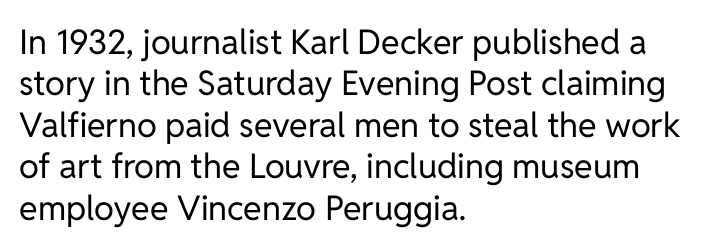
Q: Is the text bold? A: No.
Q: Is the text italic (slanted)? A: No, it is upright.
Q: Is the typeface a serif or a sans-serif typeface? A: Sans-serif.
Q: Is the text underlined? A: No.
Q: How is the paragraph aligned? A: Left-aligned.
Q: Is the spacing between letters normal or unusually wide? A: Normal.
Q: Width (condensed, normal, or wide)? A: Normal.
Q: Stroke contrast? A: Low.
Q: x-height? A: Medium.
Q: Monospaced? A: No.
